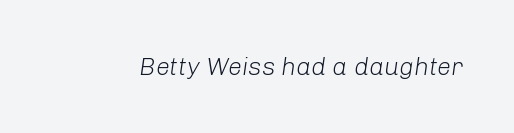
{"italic": "yes", "lean": "right", "slant_degrees": 8, "bold": "no", "underline": "no", "letter_spacing": "normal", "letter_spacing_em": 0.0, "glyph_px": 25}
